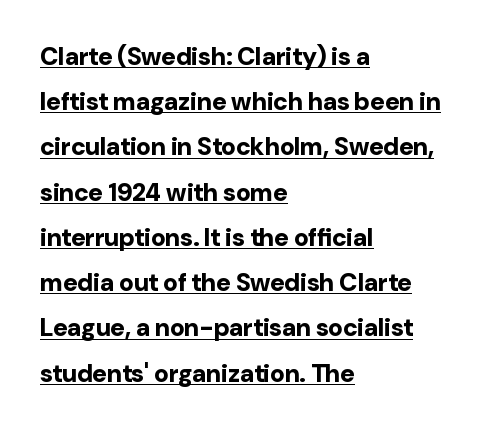
{"italic": "no", "bold": "yes", "underline": "yes", "align": "left", "line_spacing_ratio": 1.81, "letter_spacing": "normal", "letter_spacing_em": 0.0, "glyph_px": 25}
